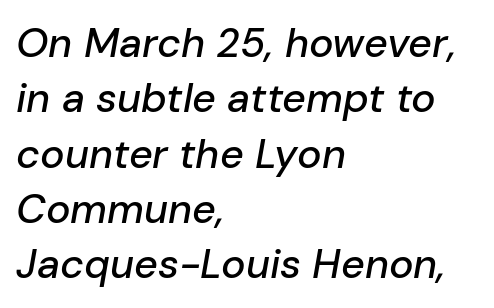
The image shows 41 px text type, italic (leaning right); set left-aligned, normal line spacing (1.35x), normal letter spacing, not underlined; low stroke contrast and a medium x-height.
